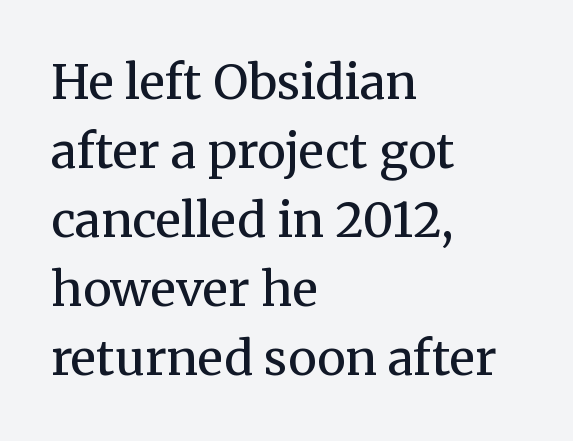
Character widths vary here, with narrow letters taking less room than wide ones. In terms of posture, this sample is upright. Underlining? Definitely not there. Rows of type keep a routine distance in the vertical direction.
